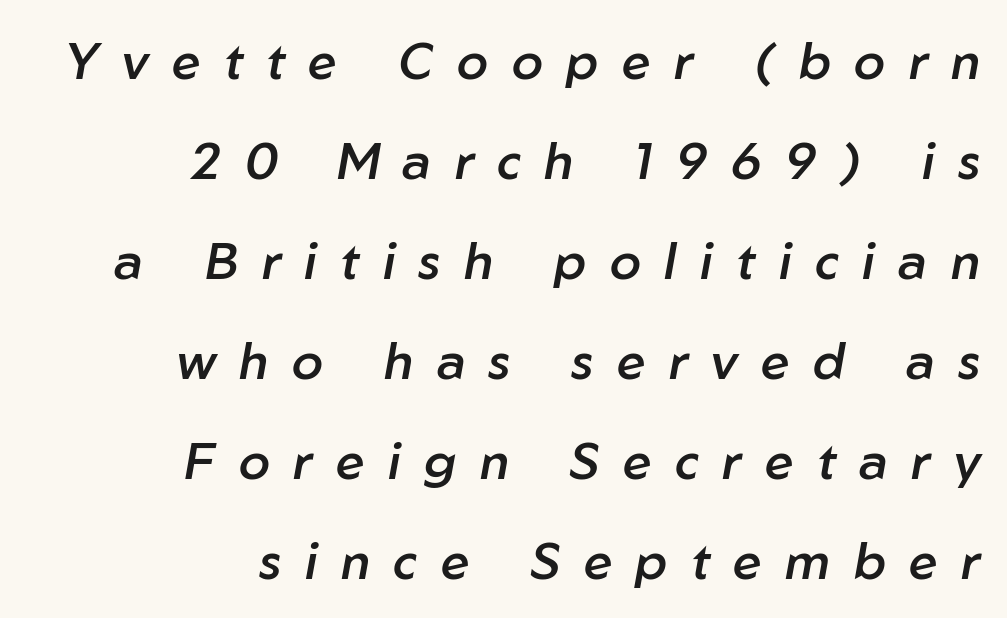
The image shows 51 px semibold type, italic (leaning right); set right-aligned, loose line spacing (1.96x), unusually wide letter spacing (+0.46 em), not underlined; low stroke contrast and a medium x-height.
